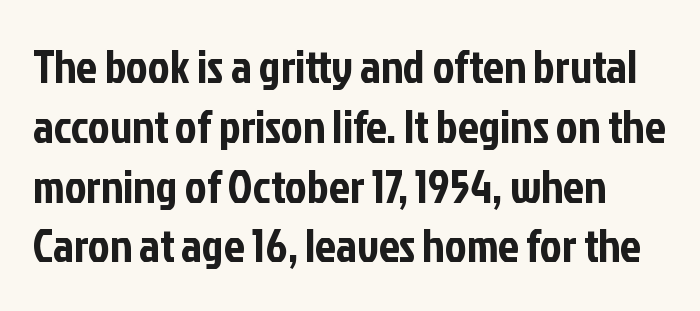
{"serif": "no", "italic": "no", "width": "condensed", "stroke_contrast": "low", "x_height": "medium", "monospaced": "no", "underline": "no", "line_spacing": "normal", "line_spacing_ratio": 1.3, "letter_spacing": "normal", "letter_spacing_em": 0.0, "glyph_px": 46}
